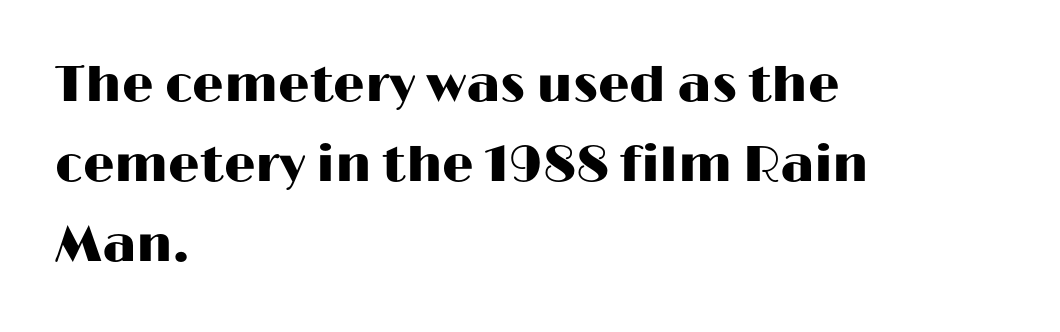
Q: Is the text italic (slanted)? A: No, it is upright.
Q: Is the typeface a serif or a sans-serif typeface? A: Sans-serif.
Q: Is the text underlined? A: No.
Q: How is the paragraph aligned? A: Left-aligned.
Q: Is the spacing between letters normal or unusually wide? A: Normal.
Q: Is the spacing between lines tight, normal or loose? A: Normal.
Q: Width (condensed, normal, or wide)? A: Wide.
Q: Stroke contrast? A: High.
Q: x-height? A: Medium.
Q: Monospaced? A: No.
